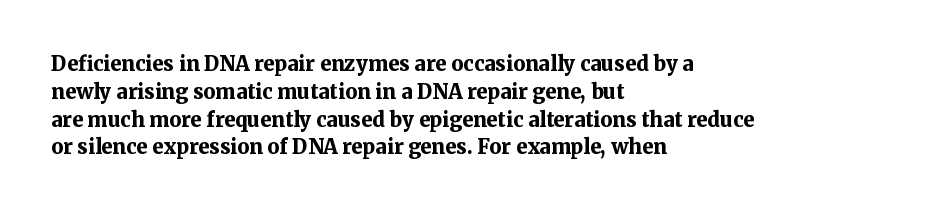
Is there any slant? The stems are plumb. Notice how thick the strokes are: this is what a full bold looks like. The vertical gap from one line to the next is medium. Leftover space on each line is placed entirely after the last word. The zone under the glyphs is completely vacant.
